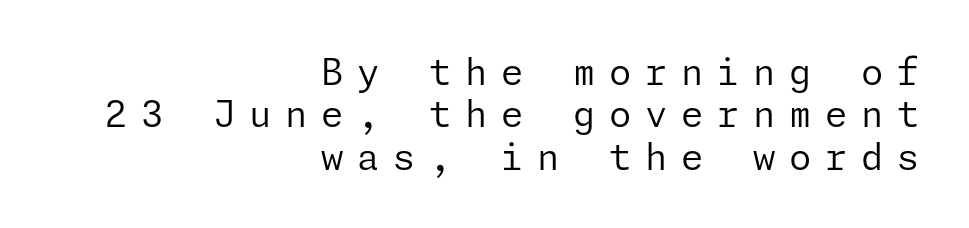
The image shows 36 px regular-weight sans-serif type, upright; set right-aligned, line spacing 1.18x, unusually wide letter spacing (+0.38 em), not underlined; low stroke contrast and a medium x-height.
